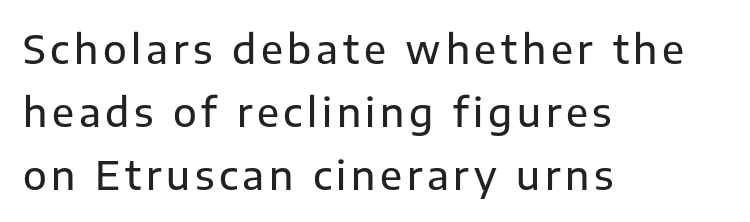
{"serif": "no", "italic": "no", "width": "normal", "stroke_contrast": "low", "x_height": "medium", "monospaced": "no", "underline": "no", "align": "left", "line_spacing": "normal", "line_spacing_ratio": 1.61, "glyph_px": 39}
